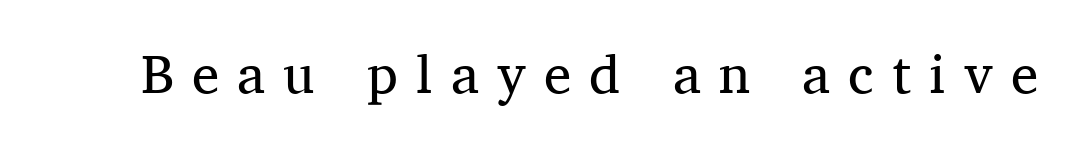
Vertical strokes here are truly vertical. The gap between lines stays unmarked. These glyphs show unthickened strokes, regular width or finer. Loose tracking; the words dissolve into strings of separated letters.
